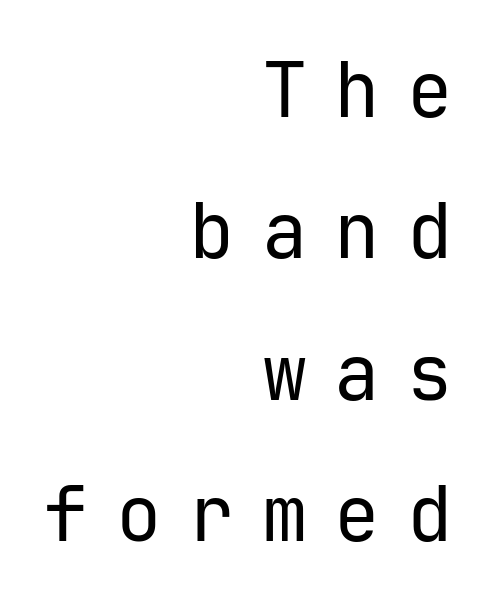
The image shows 76 px regular-weight sans-serif type, upright, monospaced; set right-aligned, line spacing 1.86x, unusually wide letter spacing (+0.36 em), not underlined; low stroke contrast and a medium x-height.
